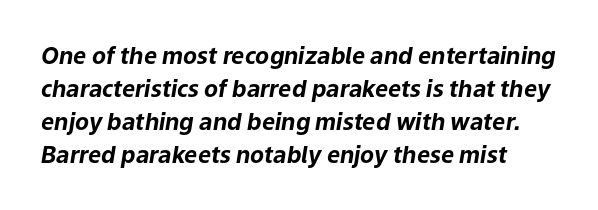
The image shows 23 px bold type, italic (leaning right); set normal line spacing (1.43x), normal letter spacing, not underlined.
